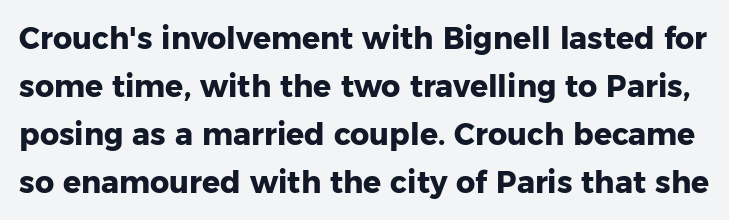
Q: Is the text bold? A: Yes.
Q: Is the text italic (slanted)? A: No, it is upright.
Q: Is the typeface a serif or a sans-serif typeface? A: Sans-serif.
Q: Is the text underlined? A: No.
Q: Is the spacing between letters normal or unusually wide? A: Normal.
Q: Is the spacing between lines tight, normal or loose? A: Normal.
Q: Width (condensed, normal, or wide)? A: Normal.
Q: Stroke contrast? A: Low.
Q: x-height? A: Medium.
Q: Monospaced? A: No.
